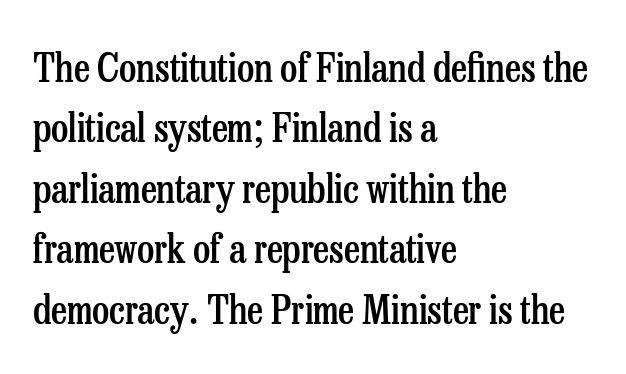
{"serif": "yes", "italic": "no", "bold": "semi", "weight": "semibold", "width": "condensed", "stroke_contrast": "low", "x_height": "medium", "monospaced": "no", "underline": "no", "align": "left", "line_spacing": "normal", "line_spacing_ratio": 1.55, "letter_spacing": "normal", "letter_spacing_em": 0.0, "glyph_px": 39}
